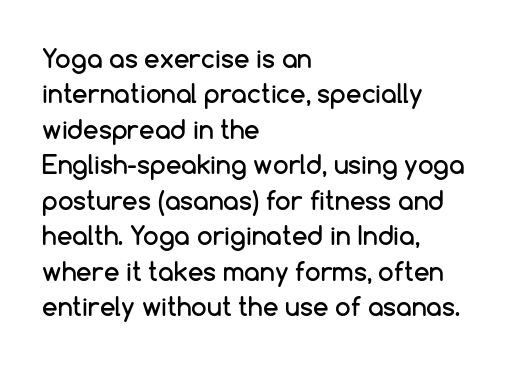
{"italic": "no", "underline": "no", "align": "left", "line_spacing": "normal", "line_spacing_ratio": 1.42, "letter_spacing": "normal", "letter_spacing_em": 0.0, "glyph_px": 25}
